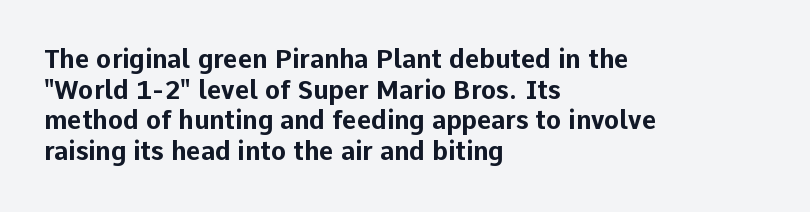
The image shows 25 px bold type, upright; set left-aligned, line spacing 1.23x, normal letter spacing, not underlined.
